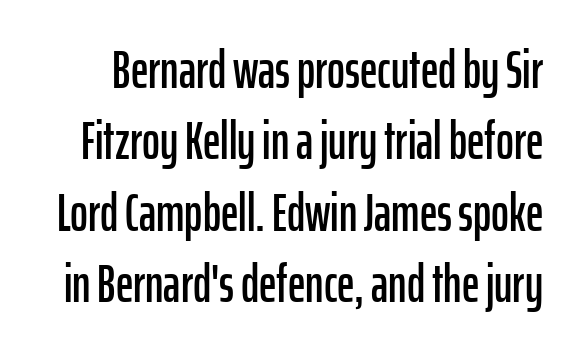
Here the designer chose a conventional face with non-uniform glyph widths. A typesetter would mark this as roman, not italic. Observe the absence of serifs on each vertical stroke in this sample. Characters follow at the spacing the type designer built in. The rows are spaced the way most documents space them.
